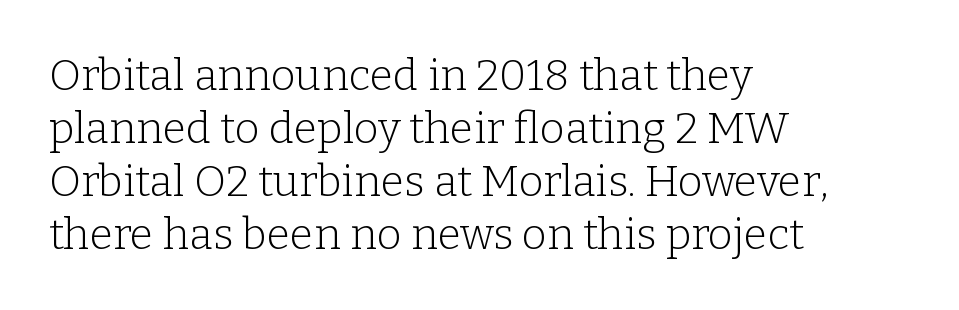
Q: Is the text bold? A: No.
Q: Is the text italic (slanted)? A: No, it is upright.
Q: Is the typeface a serif or a sans-serif typeface? A: Serif.
Q: Is the text underlined? A: No.
Q: How is the paragraph aligned? A: Left-aligned.
Q: Is the spacing between letters normal or unusually wide? A: Normal.
Q: Width (condensed, normal, or wide)? A: Normal.
Q: Stroke contrast? A: Low.
Q: x-height? A: Medium.
Q: Monospaced? A: No.
